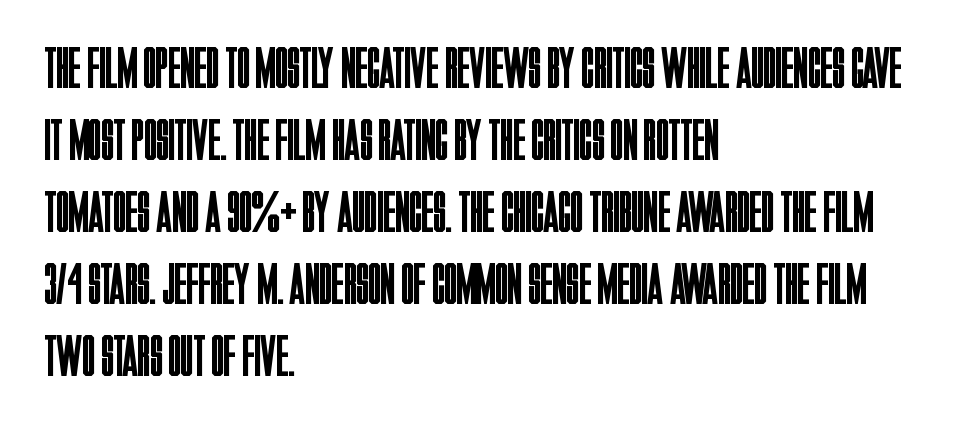
The designer went with a sans here, leaving each stem footless. Here the glyphs are tracked normally, forming tight word shapes. A classic flush-left, rag-right setting is used for this passage. Do the characters align in a grid? No, the font is proportional. Anything drawn beneath the words? Only blank space. Counters stay open thanks to moderate or lighter strokes.
